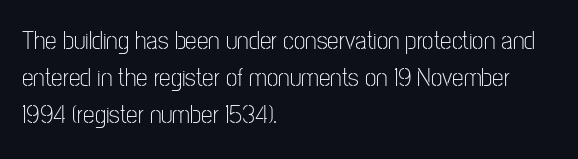
The rendering anchors every line to the left-hand side. A clean baseline with only descenders dipping below it. No chunkiness to these letters — they're not bold. Leading matches the norm, producing a regular column. Ascenders rise straight up at ninety degrees. Nobody touched the tracking dial on this one.
